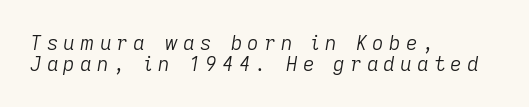
Q: Is the text bold? A: No.
Q: Is the text italic (slanted)? A: Yes, it leans right by about 9 degrees.
Q: Is the text underlined? A: No.
Q: How is the paragraph aligned? A: Left-aligned.
Q: Is the spacing between letters normal or unusually wide? A: Unusually wide.
Q: Is the spacing between lines tight, normal or loose? A: Tight.
